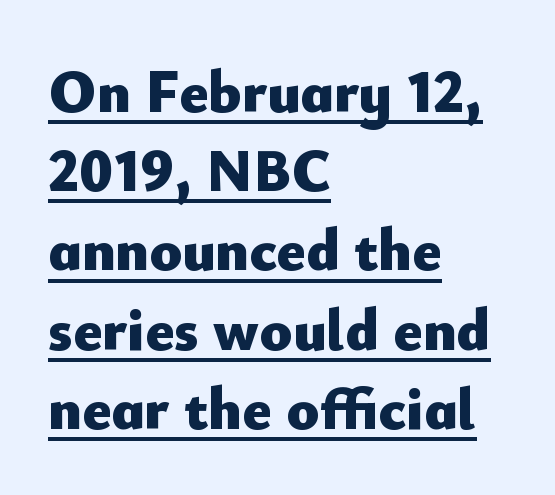
Q: Is the text bold? A: Yes.
Q: Is the text italic (slanted)? A: No, it is upright.
Q: Is the typeface a serif or a sans-serif typeface? A: Sans-serif.
Q: Is the text underlined? A: Yes.
Q: How is the paragraph aligned? A: Left-aligned.
Q: Is the spacing between letters normal or unusually wide? A: Normal.
Q: Is the spacing between lines tight, normal or loose? A: Normal.
Q: Width (condensed, normal, or wide)? A: Normal.
Q: Stroke contrast? A: Low.
Q: x-height? A: Small.
Q: Monospaced? A: No.
